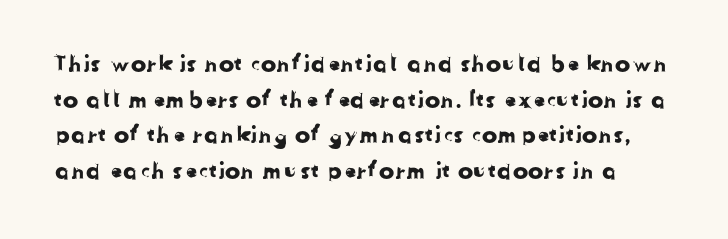
{"underline": "no", "line_spacing": "normal", "line_spacing_ratio": 1.55, "letter_spacing": "normal", "letter_spacing_em": 0.0, "glyph_px": 23}
